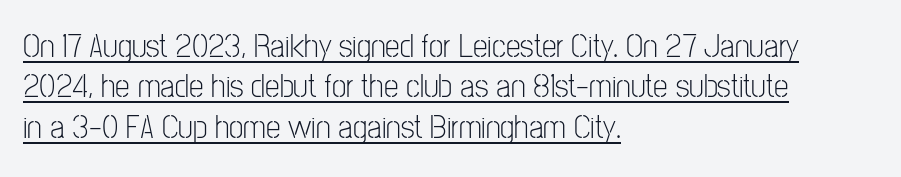
Proportional: the letters do not fall into vertical columns. You could call the tracking neutral — neither tight nor loose. Casual observation: everything's shoved over to the left. The glyphs are accompanied by a horizontal stroke just below them. This sample uses a sans-serif face.
